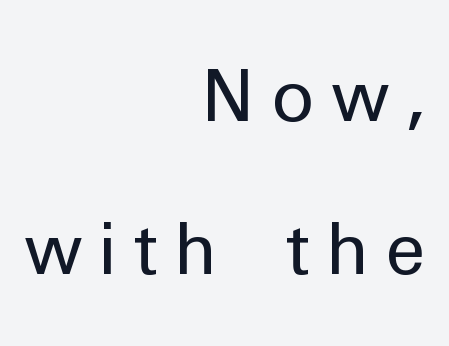
The image shows 72 px regular-weight sans-serif type, upright; set right-aligned, loose line spacing (2.12x), unusually wide letter spacing (+0.22 em), not underlined; low stroke contrast and a medium x-height.
